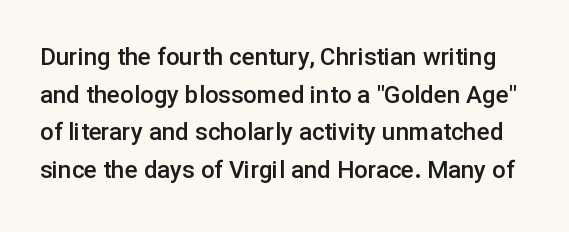
The image shows 24 px text type, upright; set normal line spacing (1.57x), normal letter spacing, not underlined.
